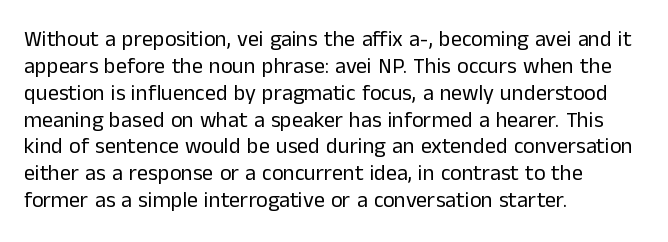
Honestly, the letter spacing is just normal — you wouldn't notice it. A student would call this left alignment; a typographer would say flush left, rag right. The font sits on the lighter half of the weight spectrum, regular included. Just letters on the line, the space beneath them empty.
